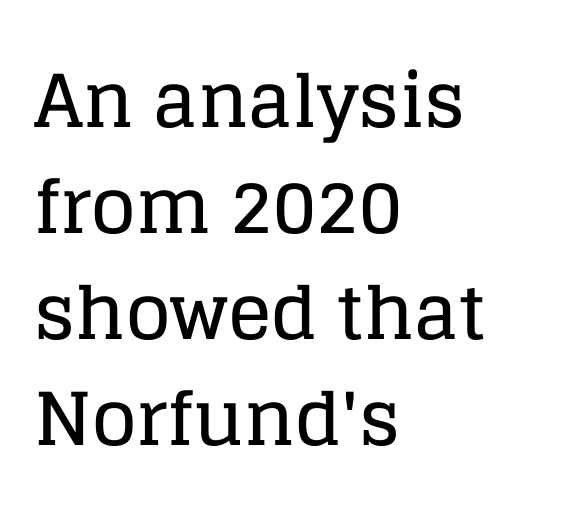
The image shows 73 px serif type, upright; set left-aligned, normal line spacing (1.45x), normal letter spacing, not underlined; low stroke contrast and a large x-height.
